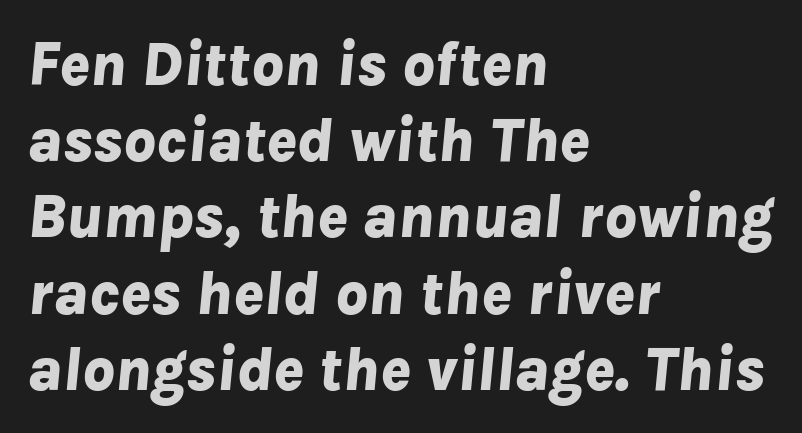
Q: Is the text bold? A: Yes.
Q: Is the text italic (slanted)? A: Yes, it leans right by about 8 degrees.
Q: Is the text underlined? A: No.
Q: How is the paragraph aligned? A: Left-aligned.
Q: Is the spacing between letters normal or unusually wide? A: Normal.
Q: Width (condensed, normal, or wide)? A: Normal.
Q: Stroke contrast? A: Low.
Q: x-height? A: Medium.
Q: Monospaced? A: No.
